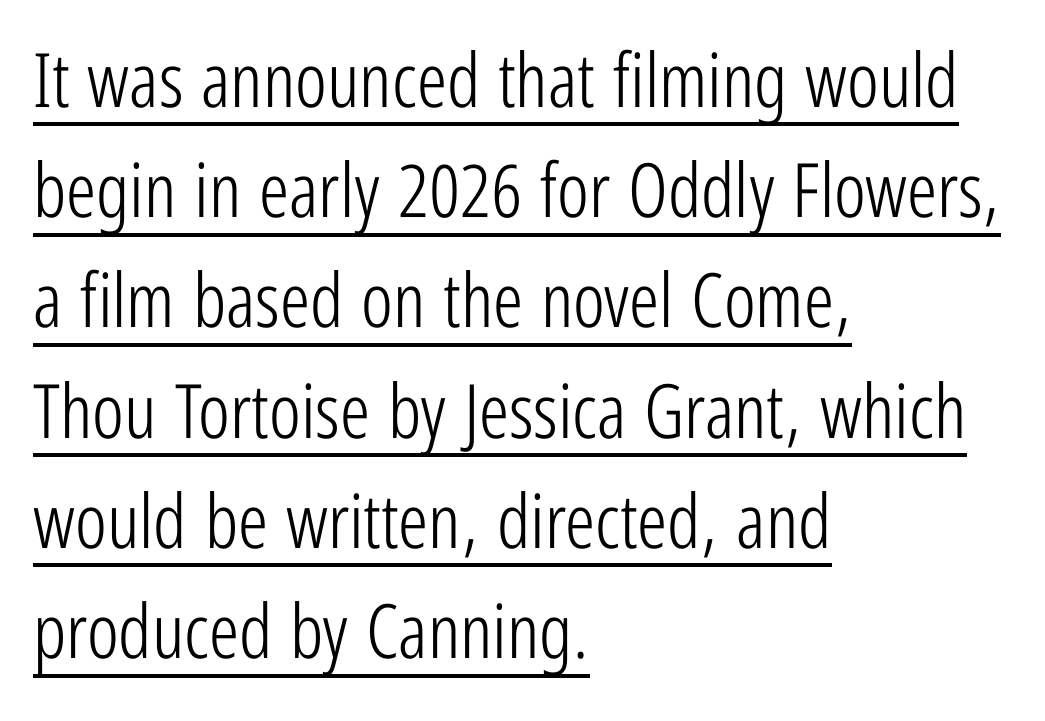
The image shows 75 px light, condensed sans-serif type, upright; set left-aligned, normal line spacing (1.47x), normal letter spacing, underlined; low stroke contrast and a medium x-height.
